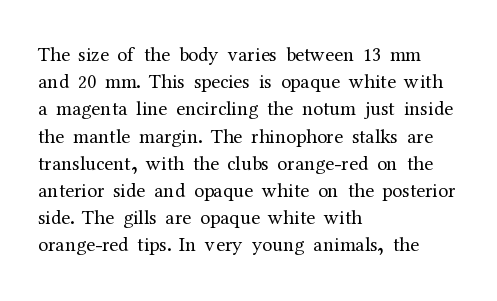
{"italic": "no", "bold": "no", "underline": "no", "align": "left", "line_spacing": "normal", "line_spacing_ratio": 1.36, "letter_spacing": "normal", "letter_spacing_em": 0.0, "glyph_px": 20}
